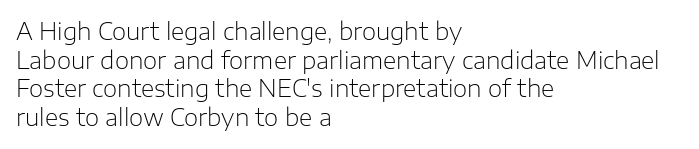
Q: Is the text bold? A: No.
Q: Is the text italic (slanted)? A: No, it is upright.
Q: Is the text underlined? A: No.
Q: How is the paragraph aligned? A: Left-aligned.
Q: Is the spacing between letters normal or unusually wide? A: Normal.
Q: Is the spacing between lines tight, normal or loose? A: Normal.
